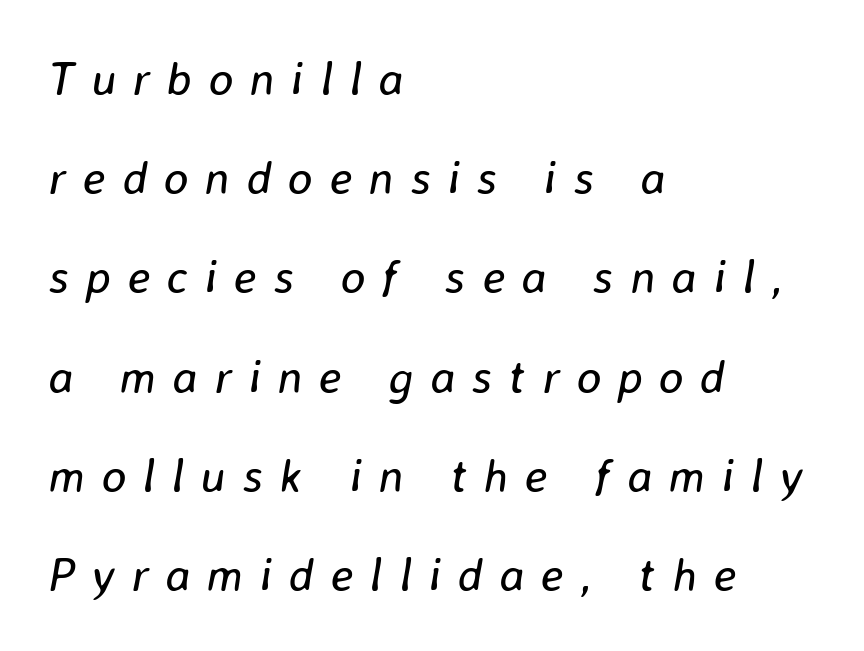
The image shows 47 px regular-weight type, italic (leaning right); set left-aligned, loose line spacing (2.11x), unusually wide letter spacing (+0.35 em), not underlined; low stroke contrast and a medium x-height.
